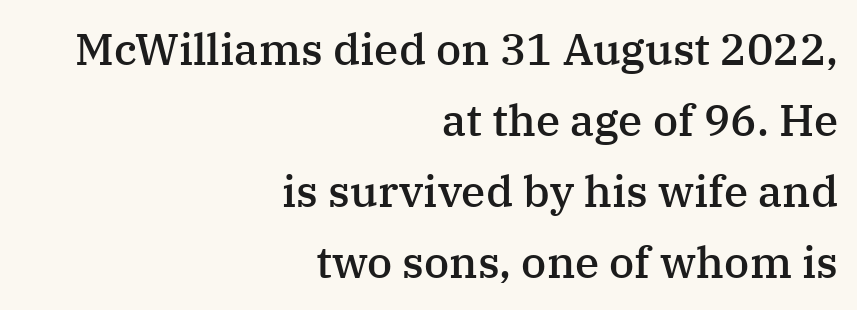
{"serif": "yes", "italic": "no", "bold": "semi", "weight": "semibold", "width": "normal", "stroke_contrast": "medium", "x_height": "medium", "monospaced": "no", "underline": "no", "align": "right", "line_spacing": "normal", "line_spacing_ratio": 1.61, "letter_spacing": "normal", "letter_spacing_em": 0.0, "glyph_px": 44}
